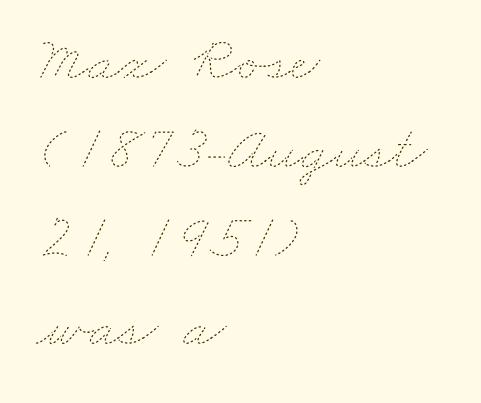
The image shows 63 px thin, wide type; set left-aligned, normal line spacing (1.41x), normal letter spacing, not underlined; low stroke contrast and a small x-height.
